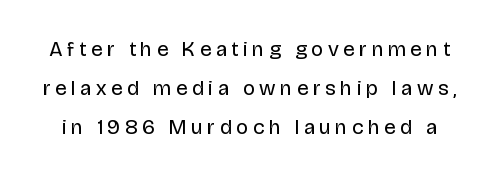
Q: Is the text bold? A: No.
Q: Is the text italic (slanted)? A: No, it is upright.
Q: Is the text underlined? A: No.
Q: Is the spacing between letters normal or unusually wide? A: Unusually wide.
